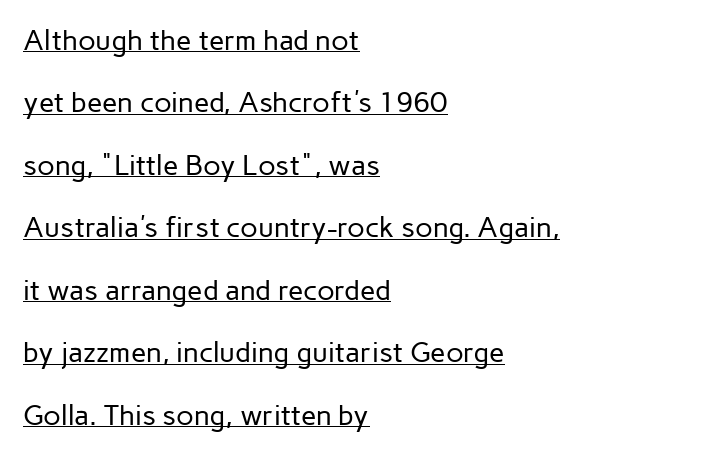
The image shows 28 px regular-weight sans-serif type, upright; set left-aligned, loose line spacing (2.23x), normal letter spacing, underlined; low stroke contrast and a medium x-height.
